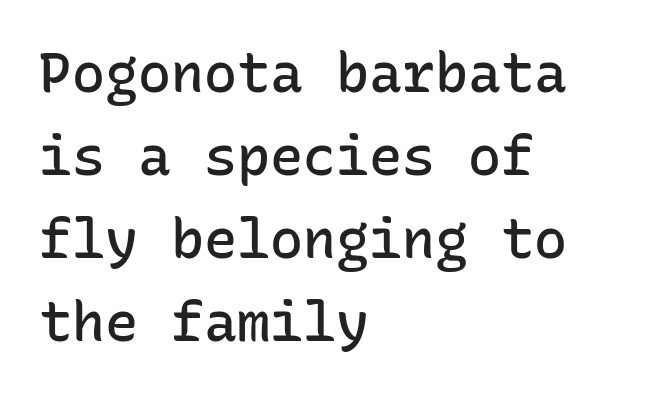
The lines sit at an ordinary, default distance from one another. Descenders hang freely into open space. Grotesque or geometric, the face here clearly has no serifs. Ascenders rise straight up at ninety degrees. Think of a typewriter: that constant character pitch is what you see here.
